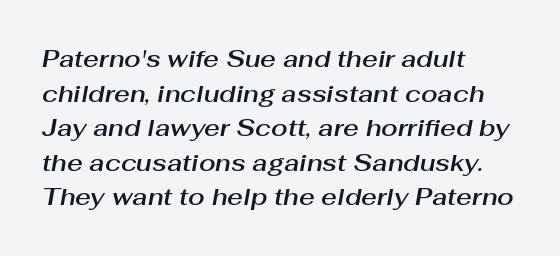
The typesetter chose a ragged-right arrangement here. Underlining? Definitely not there. There's an unmistakable incline to the writing here. Does extra space separate the letters? No, they use regular spacing. Evenly set lines give the paragraph a standard silhouette.
